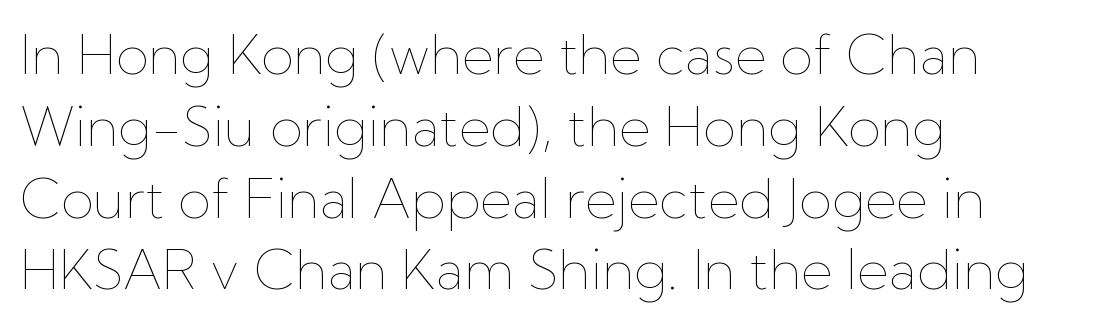
Descenders are the only things crossing below the line. The passage shown is typed in a proportional face where columns would drift. Casual observation: everything's shoved over to the left. Vertical strokes here are truly vertical. No extra ink here — the face is not bold.
